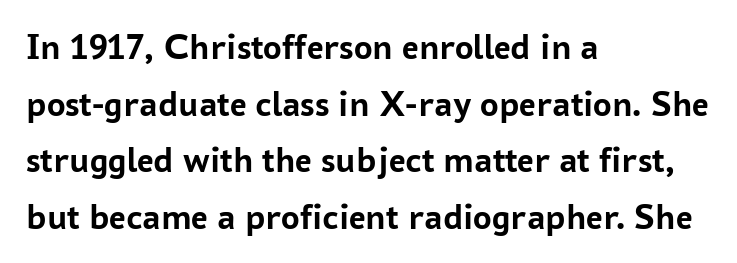
The image shows 37 px semibold sans-serif type, upright; set left-aligned, normal line spacing (1.53x), normal letter spacing, not underlined; low stroke contrast and a medium x-height.
